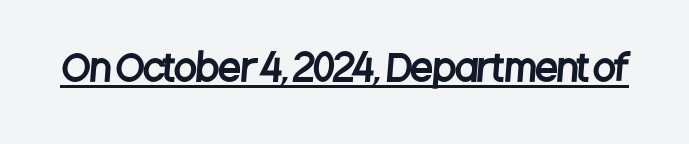
The image shows 36 px condensed sans-serif type; set normal letter spacing, underlined; low stroke contrast and a large x-height.
